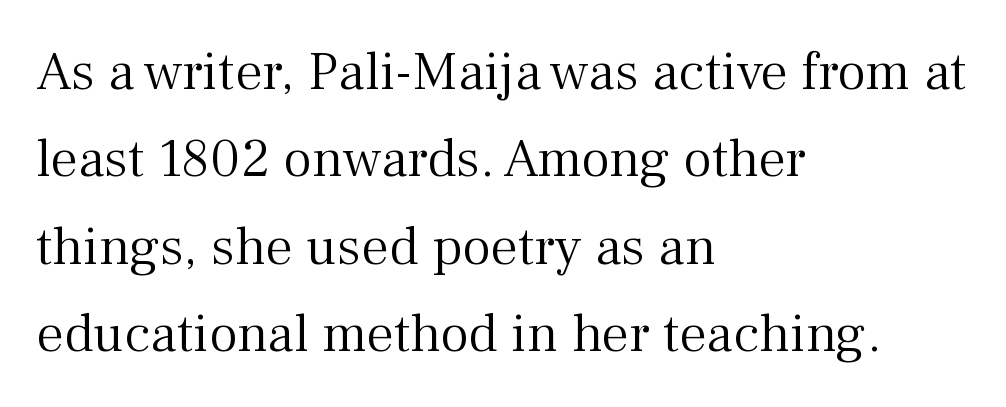
The image shows 55 px light serif type, upright; set left-aligned, normal line spacing (1.59x), normal letter spacing, not underlined; medium stroke contrast and a medium x-height.
